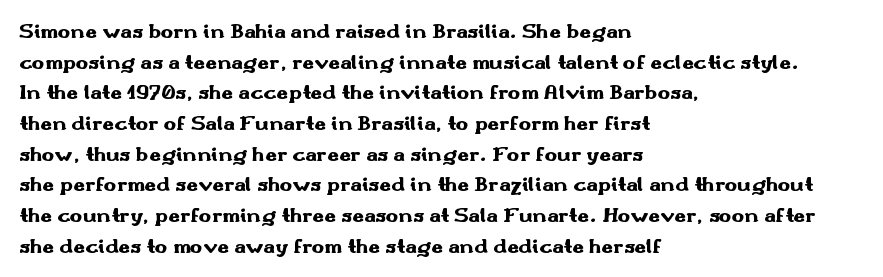
The image shows 21 px bold type, upright; set left-aligned, normal line spacing (1.46x), normal letter spacing, not underlined.
